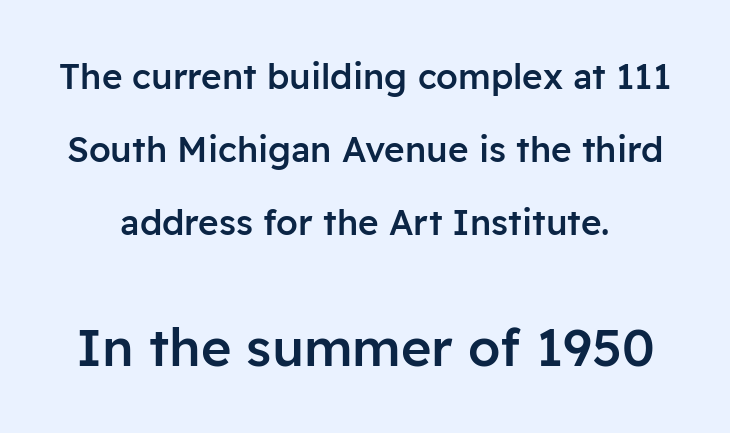
{"serif": "no", "italic": "no", "bold": "semi", "weight": "semibold", "width": "normal", "stroke_contrast": "low", "x_height": "medium", "monospaced": "no", "underline": "no", "line_spacing": "loose", "line_spacing_ratio": 2.08, "letter_spacing": "normal", "letter_spacing_em": 0.0, "larger_block": "second", "size_ratio": 1.49, "glyph_px": 52}
